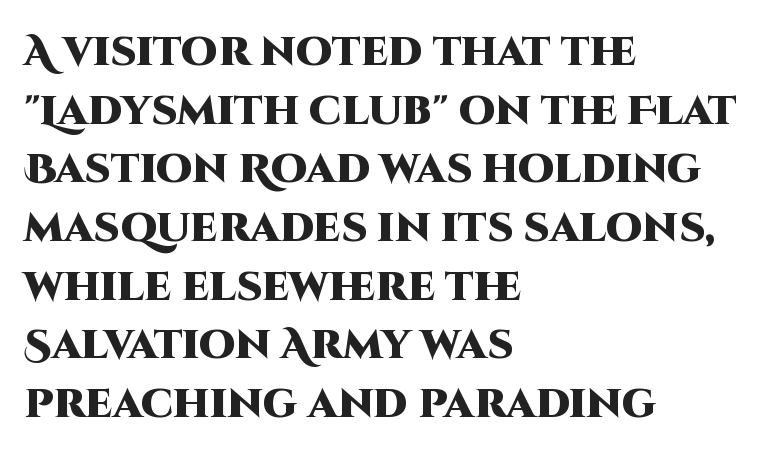
{"serif": "no", "italic": "no", "bold": "yes", "weight": "heavy", "width": "normal", "stroke_contrast": "high", "x_height": "large", "monospaced": "no", "underline": "no", "align": "left", "line_spacing": "normal", "line_spacing_ratio": 1.43, "letter_spacing": "normal", "letter_spacing_em": 0.0, "glyph_px": 41}
